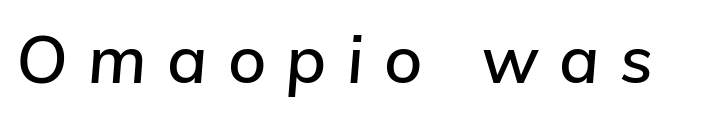
The image shows 66 px text type, italic (leaning right); set unusually wide letter spacing (+0.31 em), not underlined; low stroke contrast and a medium x-height.
